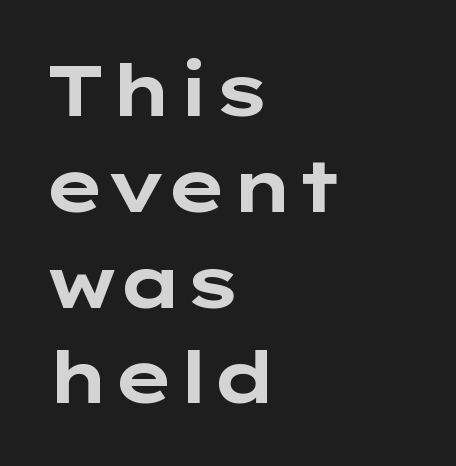
The image shows 72 px bold, wide sans-serif type, upright; set left-aligned, normal line spacing (1.33x), normal letter spacing, not underlined; low stroke contrast and a medium x-height.
